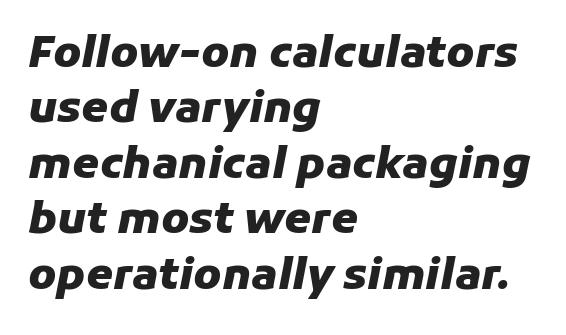
Vertically, the passage feels balanced, rows spaced as you'd expect. The passage shown is typed in a proportional face where columns would drift. Compared with ordinary roman type, these characters are visibly tilted. In terms of weight, the rendering is a true, heavy bold. The foot of each line stays bare and open.
